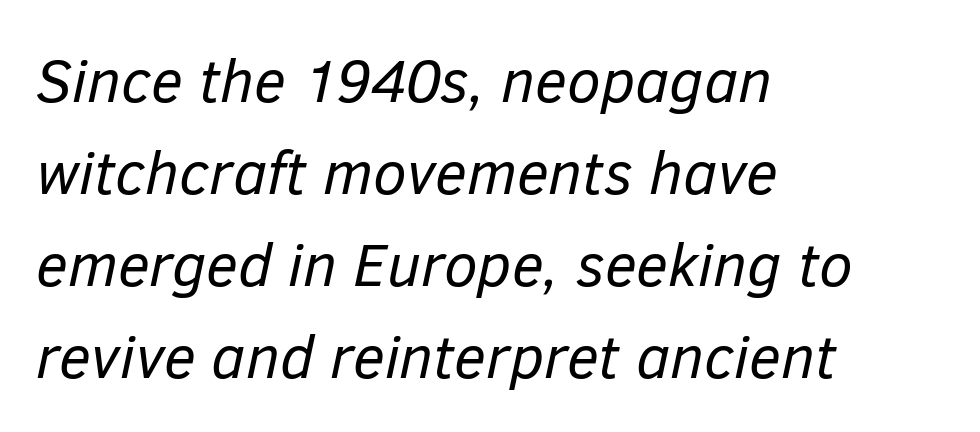
Q: Is the text bold? A: No.
Q: Is the text italic (slanted)? A: Yes, it leans right by about 12 degrees.
Q: Is the text underlined? A: No.
Q: How is the paragraph aligned? A: Left-aligned.
Q: Is the spacing between letters normal or unusually wide? A: Normal.
Q: Is the spacing between lines tight, normal or loose? A: Normal.
Q: Width (condensed, normal, or wide)? A: Normal.
Q: Stroke contrast? A: Low.
Q: x-height? A: Medium.
Q: Monospaced? A: No.
